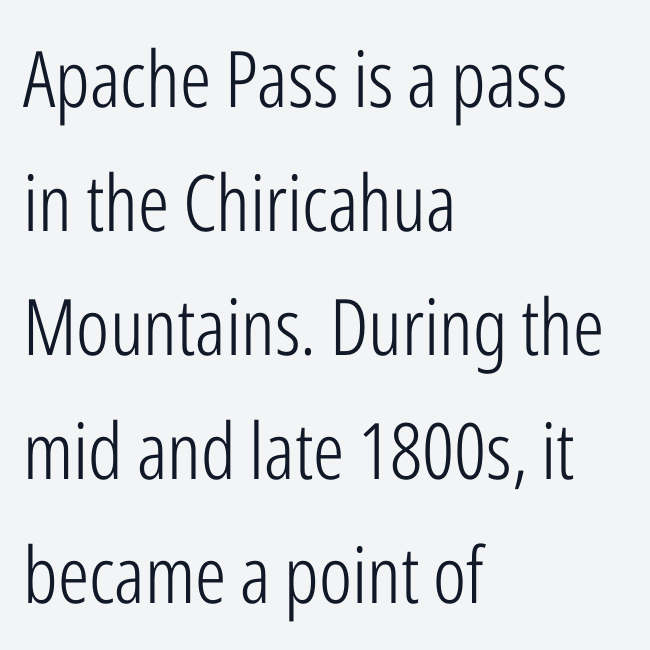
The image shows 78 px light, condensed sans-serif type, upright; set left-aligned, normal line spacing (1.59x), normal letter spacing, not underlined; low stroke contrast and a medium x-height.
